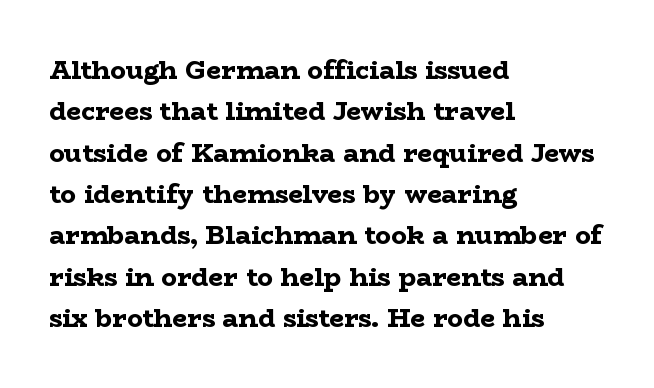
{"italic": "no", "bold": "yes", "underline": "no", "align": "left", "line_spacing": "normal", "line_spacing_ratio": 1.59, "letter_spacing": "normal", "letter_spacing_em": 0.0, "glyph_px": 26}
